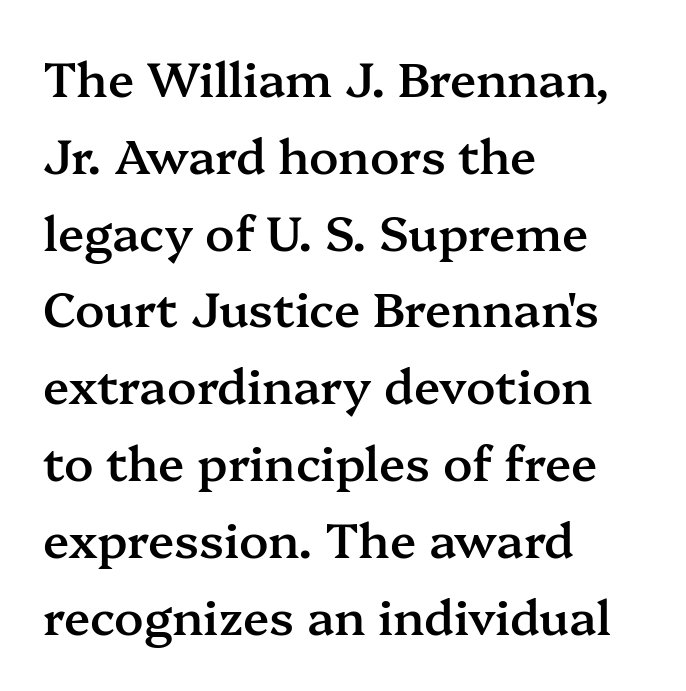
Q: Is the text bold? A: Semi-bold.
Q: Is the text italic (slanted)? A: No, it is upright.
Q: Is the typeface a serif or a sans-serif typeface? A: Serif.
Q: Is the text underlined? A: No.
Q: How is the paragraph aligned? A: Left-aligned.
Q: Is the spacing between letters normal or unusually wide? A: Normal.
Q: Is the spacing between lines tight, normal or loose? A: Normal.
Q: Width (condensed, normal, or wide)? A: Normal.
Q: Stroke contrast? A: Medium.
Q: x-height? A: Medium.
Q: Monospaced? A: No.
